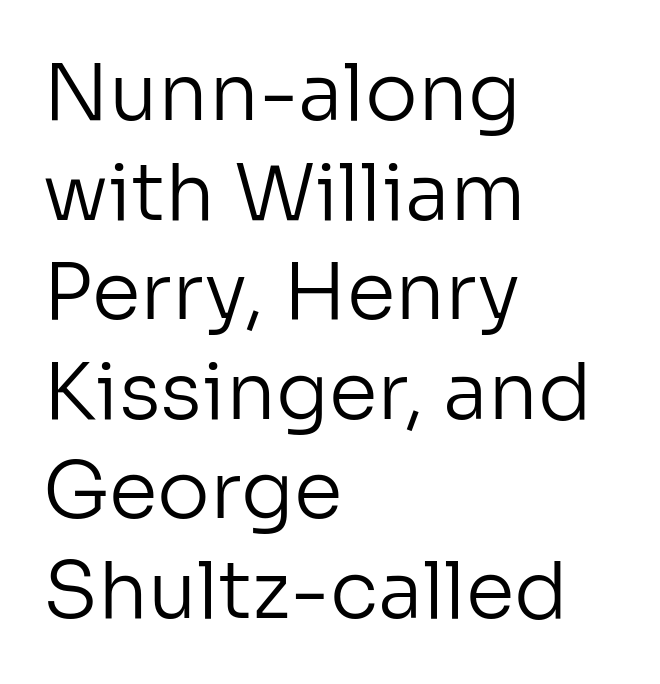
The rendering uses natural spacing where letterforms have individual widths. The text was rendered using a sans face with plain stroke endings. What's the leading like? Ordinary, nothing unusual. No chunkiness to these letters — they're not bold. This sample is left-justified, so line endings fall wherever the words run out. The type is set solid horizontally, with unmodified tracking.
